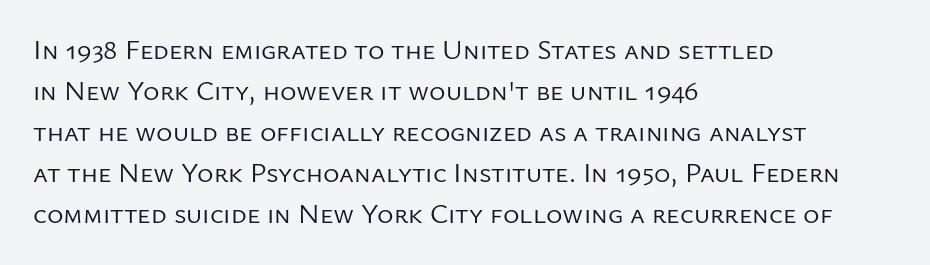
Glance below the letters and you will spot only blank space. These lines are set flush left with a ragged right edge. Upright lettering throughout. Leading matches the norm, producing a regular column.
